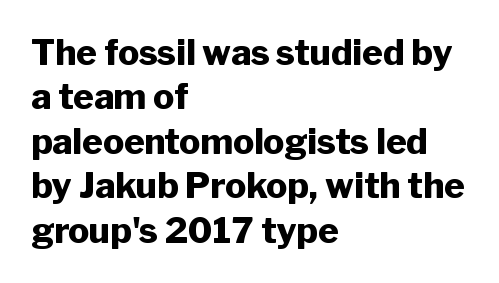
The image shows 35 px heavy sans-serif type, upright; set left-aligned, normal line spacing (1.27x), normal letter spacing, not underlined; low stroke contrast and a medium x-height.
